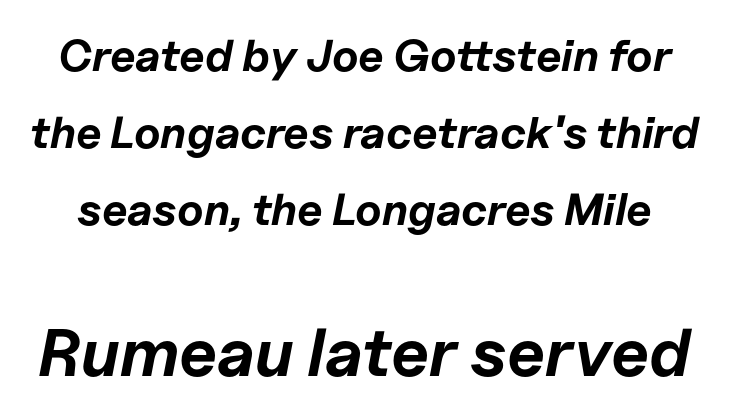
{"italic": "yes", "lean": "right", "slant_degrees": 11, "bold": "yes", "weight": "bold", "width": "normal", "stroke_contrast": "low", "x_height": "medium", "monospaced": "no", "underline": "no", "line_spacing_ratio": 1.71, "letter_spacing": "normal", "letter_spacing_em": 0.0, "larger_block": "second", "size_ratio": 1.49, "glyph_px": 67}
